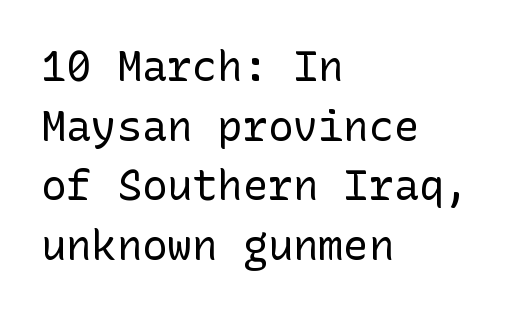
Glyph-to-glyph distance matches everyday printed text. Line beginnings align vertically; line endings do not. Nope, not italic — everything's standing straight. Reading down the column, the eye jumps a familiar distance to each next line. Bold? No — there's no thickening of the strokes. Type without underlining.
